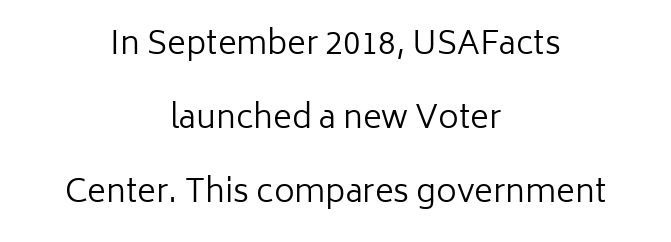
{"serif": "no", "italic": "no", "bold": "no", "weight": "regular", "width": "normal", "stroke_contrast": "low", "x_height": "medium", "monospaced": "no", "underline": "no", "align": "center", "line_spacing": "loose", "line_spacing_ratio": 2.32, "letter_spacing": "normal", "letter_spacing_em": 0.0, "glyph_px": 32}
